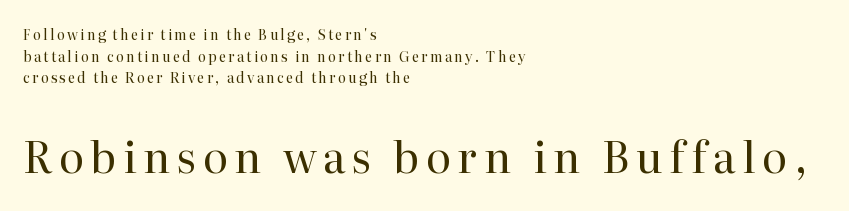
Italic? Not at all — the glyphs are vertical. You could not count columns in this text — the font is proportionally spaced. Regular leading. Nothing heavy about these letters — not bold at all.
